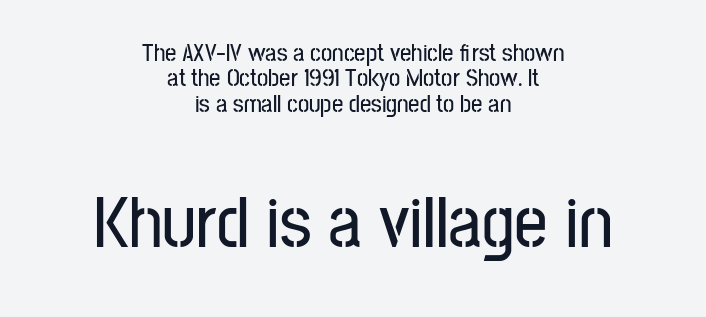
A sans-serif font was chosen for this passage. Posture: upright roman. The foot of each line stays bare and open. Students, observe: this is what under-led, compact text looks like. This sample has the flowing, uneven cadence of proportional lettering. Visually, the bottom section dominates because its glyphs are scaled up.
